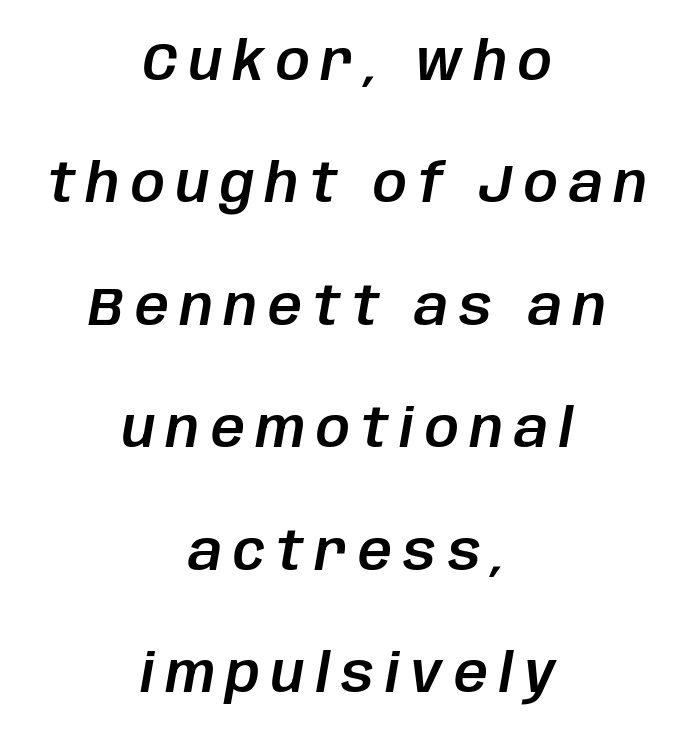
The image shows 53 px text type, italic (leaning right); set centered, loose line spacing (2.31x), unusually wide letter spacing (+0.21 em), not underlined; low stroke contrast and a large x-height.
